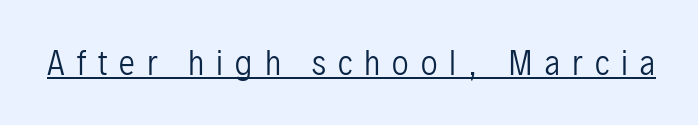
{"serif": "no", "italic": "no", "bold": "no", "weight": "regular", "width": "condensed", "stroke_contrast": "low", "x_height": "medium", "monospaced": "no", "underline": "yes", "letter_spacing": "wide", "letter_spacing_em": 0.38, "glyph_px": 32}
